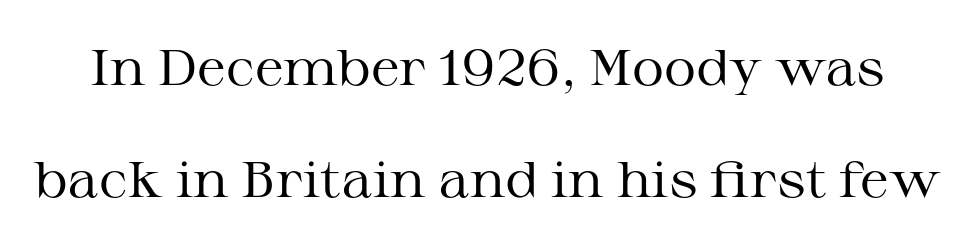
The image shows 50 px regular-weight, wide serif type, upright; set loose line spacing (2.25x), normal letter spacing, not underlined; medium stroke contrast and a medium x-height.
